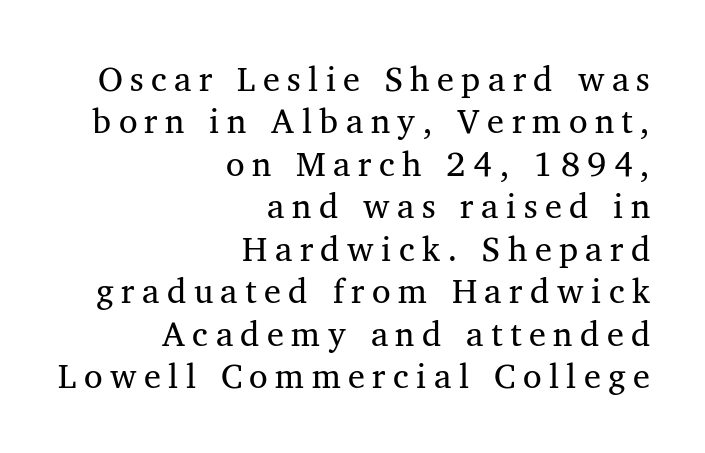
The image shows 34 px serif type; set right-aligned, normal line spacing (1.25x), unusually wide letter spacing (+0.22 em), not underlined; medium stroke contrast and a medium x-height.
